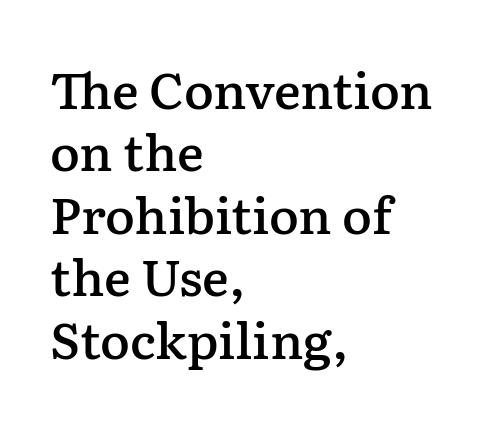
Q: Is the text bold? A: Semi-bold.
Q: Is the text italic (slanted)? A: No, it is upright.
Q: Is the typeface a serif or a sans-serif typeface? A: Serif.
Q: Is the text underlined? A: No.
Q: How is the paragraph aligned? A: Left-aligned.
Q: Is the spacing between letters normal or unusually wide? A: Normal.
Q: Is the spacing between lines tight, normal or loose? A: Normal.
Q: Width (condensed, normal, or wide)? A: Normal.
Q: Stroke contrast? A: Low.
Q: x-height? A: Medium.
Q: Monospaced? A: No.
